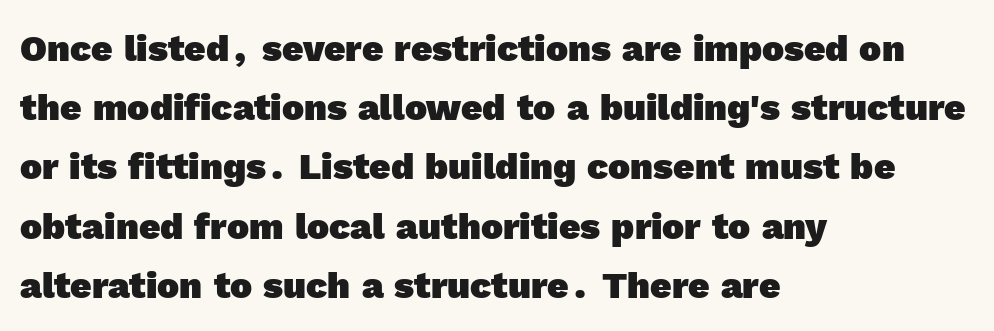
Q: Is the text bold? A: Yes.
Q: Is the typeface a serif or a sans-serif typeface? A: Sans-serif.
Q: Is the text underlined? A: No.
Q: How is the paragraph aligned? A: Left-aligned.
Q: Is the spacing between letters normal or unusually wide? A: Normal.
Q: Is the spacing between lines tight, normal or loose? A: Normal.
Q: Width (condensed, normal, or wide)? A: Normal.
Q: x-height? A: Medium.
Q: Monospaced? A: No.
